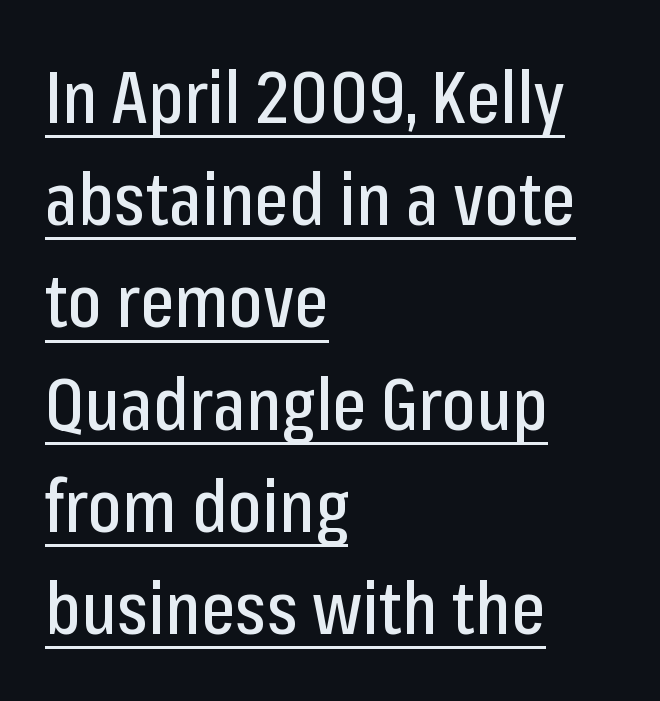
The typesetter has applied underlining to the passage shown. Reading down the block, your eye returns to a fixed left position each line. The font family rendered here belongs to the sans-serif group. This sample uses an upright cut, with every glyph sitting square on the baseline. Note the varied advance widths — an 'i' is clearly narrower than an 'm'.
